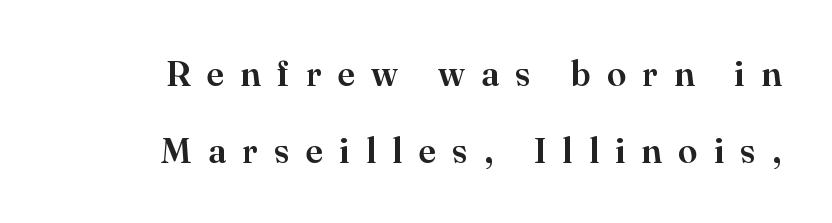
Beneath every word, the page is bare. The leading is generous, giving the passage an open texture. Line ends are locked; line starts wander. Little horizontal feet cap the strokes, marking this as serif type. In terms of posture, this sample is upright.
